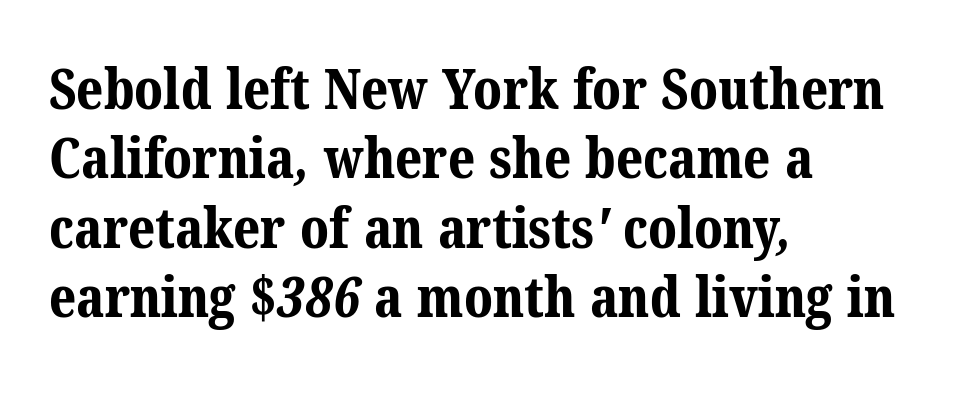
The image shows 56 px bold serif type; set left-aligned, line spacing 1.24x, normal letter spacing, not underlined; medium stroke contrast and a medium x-height.
